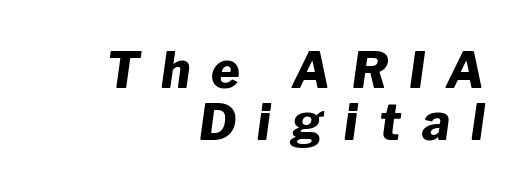
Q: Is the text bold? A: Yes.
Q: Is the text italic (slanted)? A: Yes, it leans right by about 8 degrees.
Q: Is the text underlined? A: No.
Q: How is the paragraph aligned? A: Right-aligned.
Q: Is the spacing between letters normal or unusually wide? A: Unusually wide.
Q: Is the spacing between lines tight, normal or loose? A: Tight.
Q: Width (condensed, normal, or wide)? A: Normal.
Q: Stroke contrast? A: Low.
Q: x-height? A: Medium.
Q: Monospaced? A: No.
